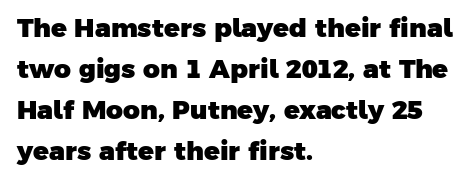
{"bold": "yes", "underline": "no", "align": "left", "line_spacing": "normal", "line_spacing_ratio": 1.58, "letter_spacing": "normal", "letter_spacing_em": 0.0, "glyph_px": 26}
